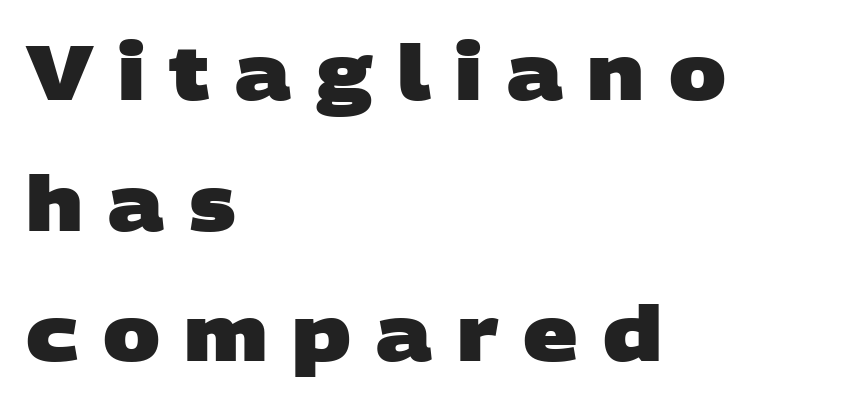
{"serif": "no", "bold": "yes", "weight": "heavy", "width": "wide", "stroke_contrast": "low", "x_height": "large", "monospaced": "no", "underline": "no", "align": "left", "line_spacing_ratio": 1.72, "letter_spacing": "wide", "letter_spacing_em": 0.32, "glyph_px": 76}
